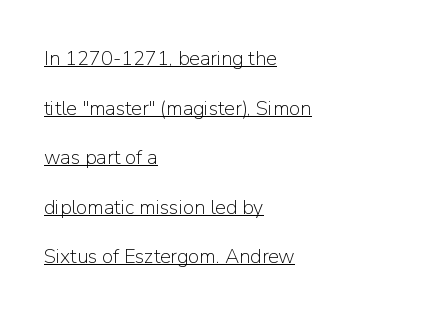
The line texture is even and compact thanks to regular tracking. Caption: lettering with a line underneath. Weight class: somewhere from thin through regular. Rows of type keep a wide berth in the vertical direction. This is the regular roman posture of the typeface.
